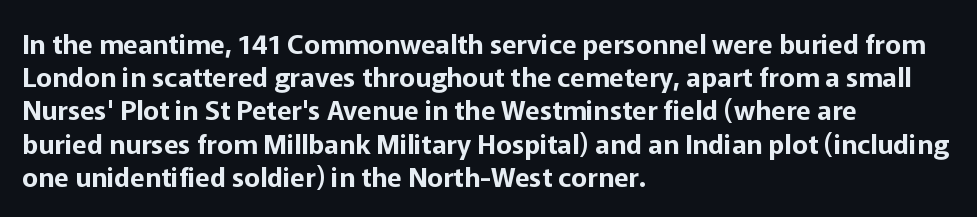
{"italic": "no", "underline": "no", "align": "left", "line_spacing_ratio": 1.23, "letter_spacing": "normal", "letter_spacing_em": 0.0, "glyph_px": 27}
